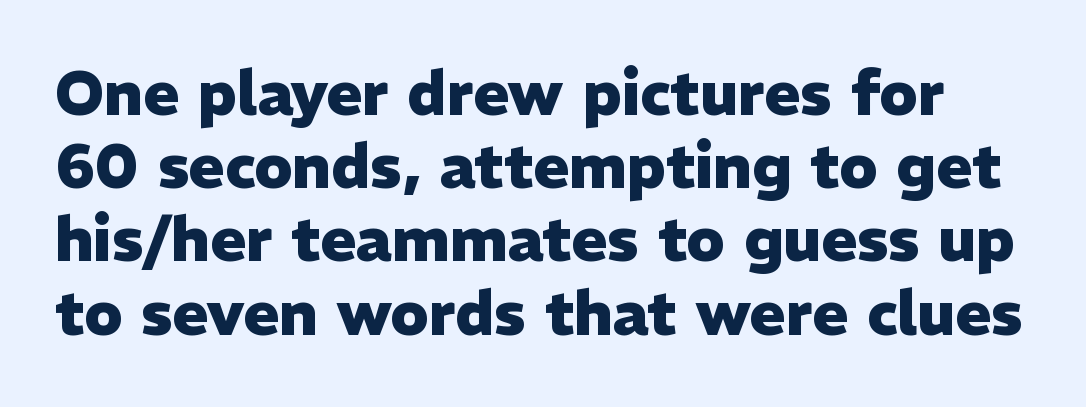
Q: Is the text bold? A: Yes.
Q: Is the text italic (slanted)? A: No, it is upright.
Q: Is the typeface a serif or a sans-serif typeface? A: Sans-serif.
Q: Is the text underlined? A: No.
Q: Is the spacing between letters normal or unusually wide? A: Normal.
Q: Width (condensed, normal, or wide)? A: Normal.
Q: Stroke contrast? A: Low.
Q: x-height? A: Medium.
Q: Monospaced? A: No.
